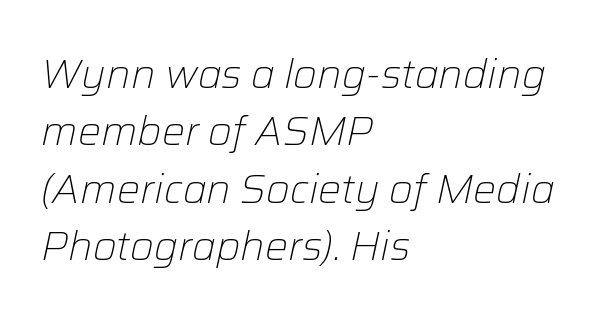
The image shows 41 px light type, italic (leaning right); set left-aligned, normal line spacing (1.4x), normal letter spacing, not underlined; low stroke contrast and a medium x-height.
